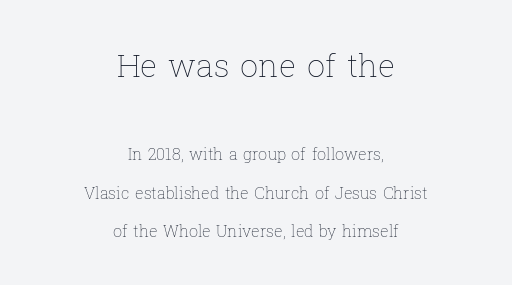
The image shows 32 px thin type, upright; set centered, loose line spacing (2.42x), normal letter spacing, not underlined; the first (top) block is 2.0x larger; low stroke contrast and a medium x-height.
